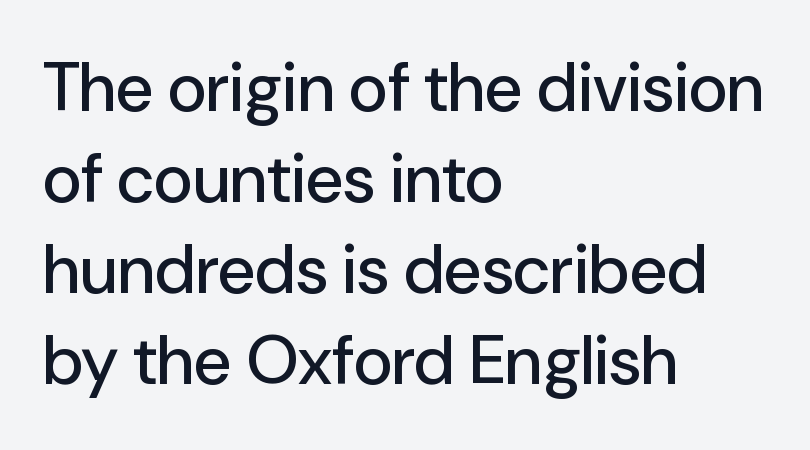
{"serif": "no", "italic": "no", "width": "normal", "stroke_contrast": "low", "x_height": "medium", "monospaced": "no", "underline": "no", "align": "left", "line_spacing": "normal", "line_spacing_ratio": 1.34, "letter_spacing": "normal", "letter_spacing_em": 0.0, "glyph_px": 68}
